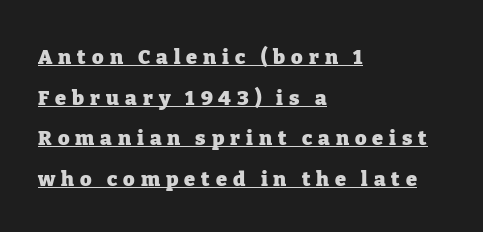
The image shows 20 px bold type, upright; set left-aligned, loose line spacing (2.03x), unusually wide letter spacing (+0.3 em), underlined.
